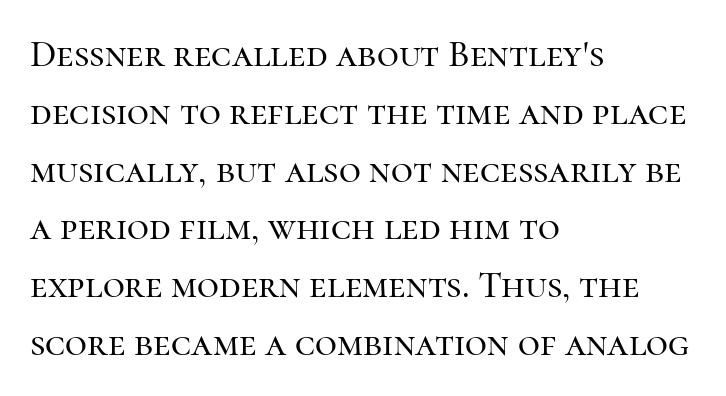
A normal amount of white space separates one row of letters from the next. Yep, those are serifs on the letters. The type is set solid horizontally, with unmodified tracking. Typeset ragged right — the left edge is the straight one. Note the varied advance widths — an 'i' is clearly narrower than an 'm'.
